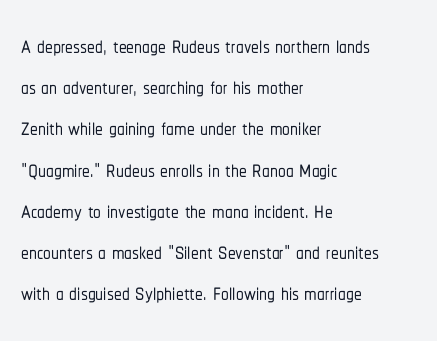
{"serif": "no", "italic": "no", "width": "condensed", "stroke_contrast": "low", "x_height": "medium", "monospaced": "no", "underline": "no", "align": "left", "line_spacing": "normal", "line_spacing_ratio": 1.33, "letter_spacing": "normal", "letter_spacing_em": 0.0, "glyph_px": 31}
